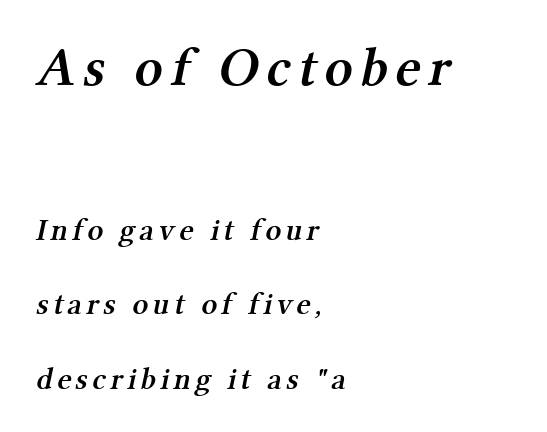
Q: Is the text bold? A: Semi-bold.
Q: Is the typeface a serif or a sans-serif typeface? A: Serif.
Q: Is the text underlined? A: No.
Q: How is the paragraph aligned? A: Left-aligned.
Q: Is the spacing between lines tight, normal or loose? A: Loose.
Q: Which block of text is set in a larger size, the first (top) or the second (bottom)? A: The first (top) one.
Q: Width (condensed, normal, or wide)? A: Normal.
Q: Stroke contrast? A: Medium.
Q: x-height? A: Medium.
Q: Monospaced? A: No.
